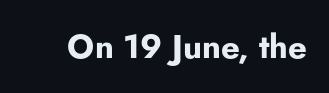
The passage shown is typeset with a sans-serif family. Underline: absent. Tracking value appears to be zero — textbook default spacing. Think of a printed novel: that variable character pitch is what you see here. This is the regular roman posture of the typeface.
